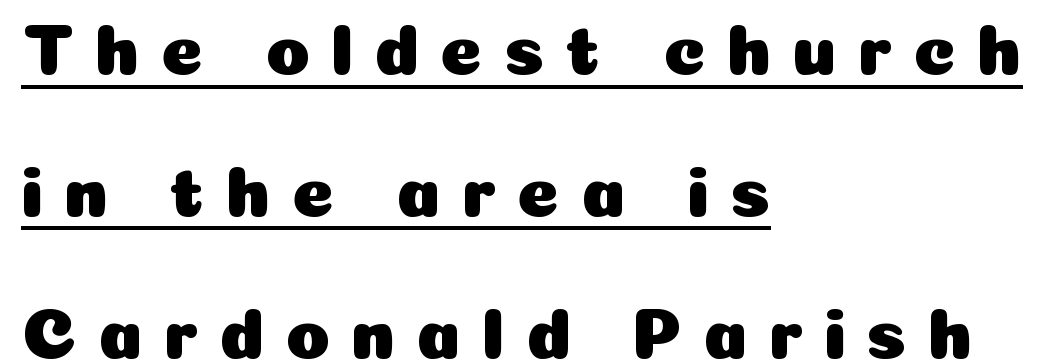
{"serif": "no", "italic": "no", "width": "normal", "stroke_contrast": "low", "x_height": "medium", "monospaced": "no", "underline": "yes", "align": "left", "line_spacing": "loose", "line_spacing_ratio": 1.97, "letter_spacing": "wide", "letter_spacing_em": 0.29, "glyph_px": 72}
